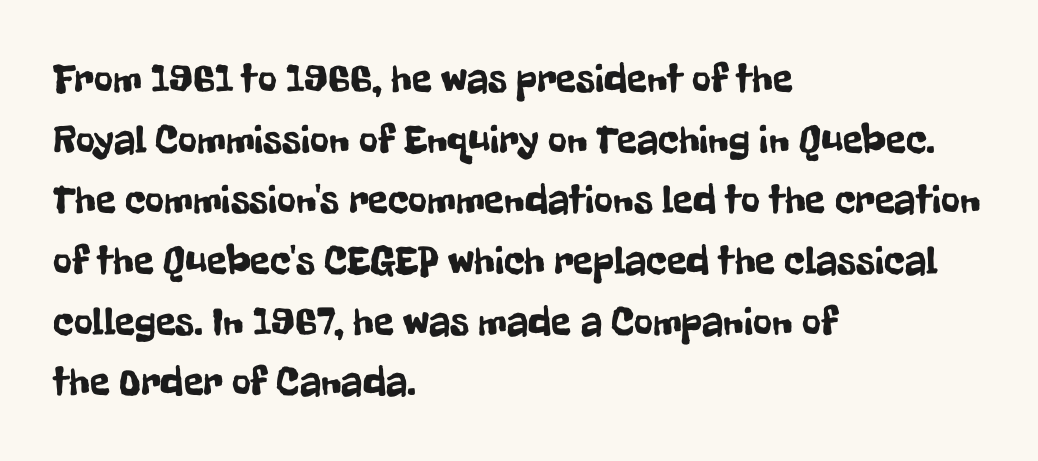
Q: Is the text italic (slanted)? A: No, it is upright.
Q: Is the typeface a serif or a sans-serif typeface? A: Sans-serif.
Q: Is the text underlined? A: No.
Q: How is the paragraph aligned? A: Left-aligned.
Q: Is the spacing between letters normal or unusually wide? A: Normal.
Q: Is the spacing between lines tight, normal or loose? A: Normal.
Q: Width (condensed, normal, or wide)? A: Condensed.
Q: Stroke contrast? A: Low.
Q: x-height? A: Medium.
Q: Monospaced? A: No.
